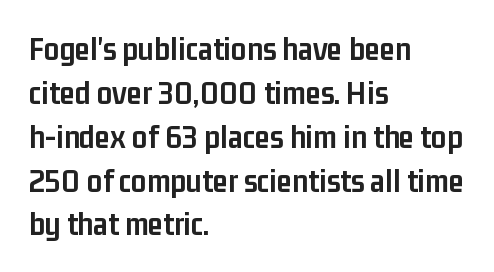
The image shows 34 px semibold, condensed sans-serif type, upright; set left-aligned, normal line spacing (1.29x), normal letter spacing, not underlined; low stroke contrast and a medium x-height.
